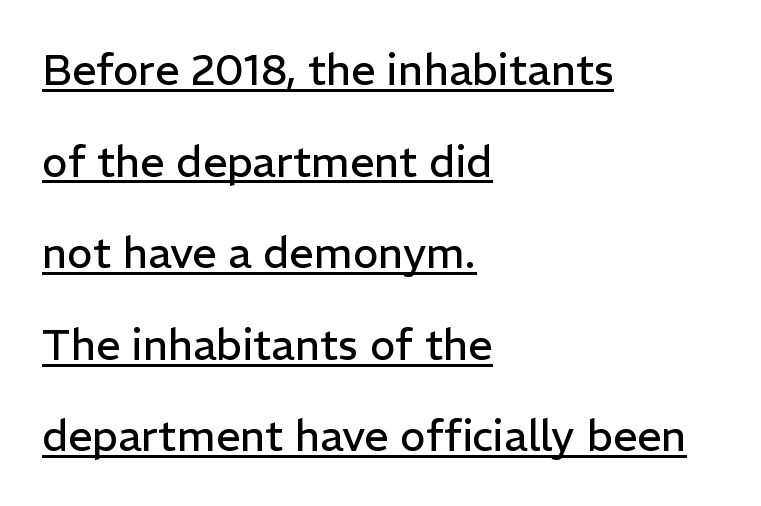
The image shows 43 px regular-weight sans-serif type, upright; set left-aligned, loose line spacing (2.13x), normal letter spacing, underlined; low stroke contrast and a medium x-height.
